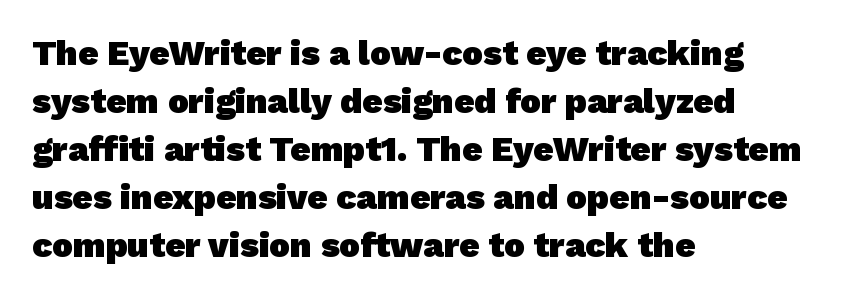
{"serif": "no", "bold": "yes", "weight": "heavy", "width": "normal", "stroke_contrast": "low", "x_height": "medium", "monospaced": "no", "underline": "no", "align": "left", "line_spacing": "normal", "line_spacing_ratio": 1.37, "letter_spacing": "normal", "letter_spacing_em": 0.0, "glyph_px": 35}
